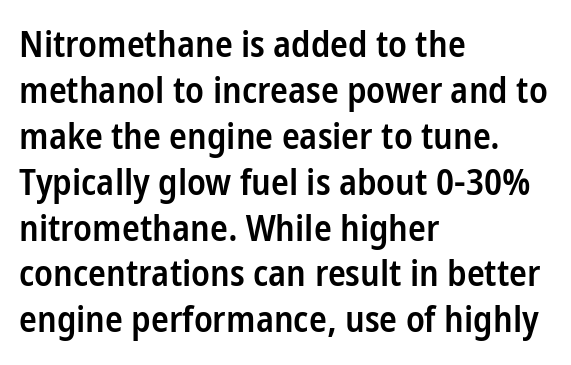
{"serif": "no", "italic": "no", "bold": "semi", "weight": "semibold", "width": "condensed", "stroke_contrast": "low", "x_height": "medium", "monospaced": "no", "underline": "no", "align": "left", "line_spacing_ratio": 1.24, "letter_spacing": "normal", "letter_spacing_em": 0.0, "glyph_px": 37}
